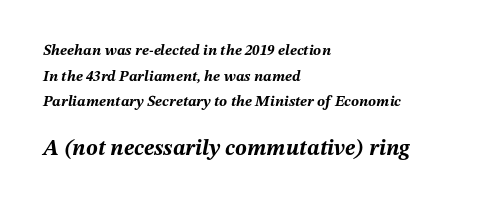
Characters follow at the spacing the type designer built in. The passage is arranged the way most books set body copy — flush left. The specimen reads as italic at a glance. Anything drawn beneath the words? Only blank space.
